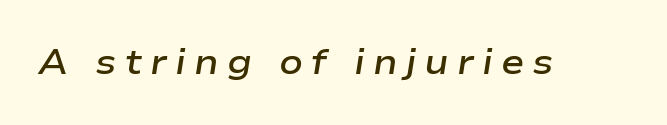
Q: Is the text bold? A: Semi-bold.
Q: Is the text italic (slanted)? A: Yes, it leans right by about 9 degrees.
Q: Is the text underlined? A: No.
Q: Is the spacing between letters normal or unusually wide? A: Unusually wide.
Q: Width (condensed, normal, or wide)? A: Wide.
Q: Stroke contrast? A: Low.
Q: x-height? A: Medium.
Q: Monospaced? A: No.
